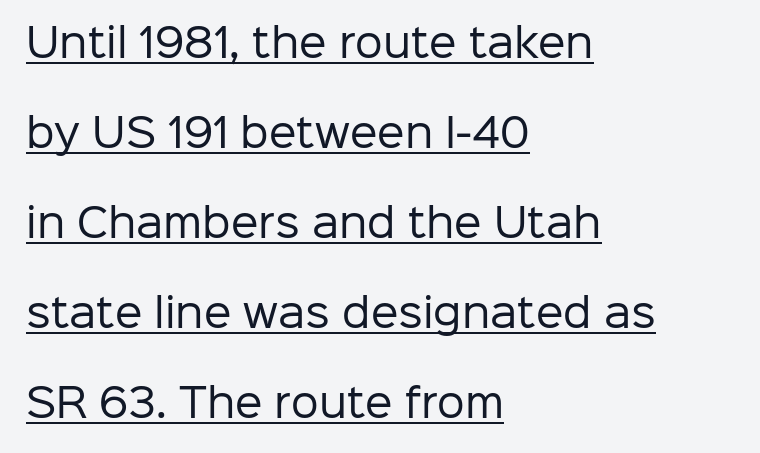
The image shows 39 px regular-weight sans-serif type, upright; set left-aligned, loose line spacing (2.31x), normal letter spacing, underlined; low stroke contrast and a medium x-height.
